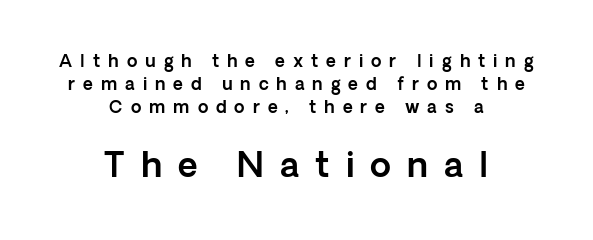
Q: Is the text italic (slanted)? A: No, it is upright.
Q: Is the typeface a serif or a sans-serif typeface? A: Sans-serif.
Q: Is the text underlined? A: No.
Q: How is the paragraph aligned? A: Centered.
Q: Is the spacing between letters normal or unusually wide? A: Unusually wide.
Q: Is the spacing between lines tight, normal or loose? A: Normal.
Q: Which block of text is set in a larger size, the first (top) or the second (bottom)? A: The second (bottom) one.
Q: Width (condensed, normal, or wide)? A: Normal.
Q: x-height? A: Medium.
Q: Monospaced? A: No.
